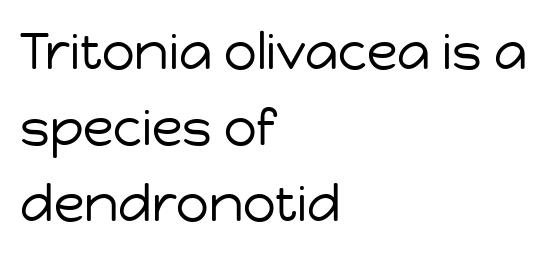
{"serif": "no", "italic": "no", "bold": "no", "weight": "regular", "width": "normal", "stroke_contrast": "low", "x_height": "medium", "monospaced": "no", "underline": "no", "align": "left", "line_spacing": "normal", "line_spacing_ratio": 1.49, "letter_spacing": "normal", "letter_spacing_em": 0.0, "glyph_px": 51}
